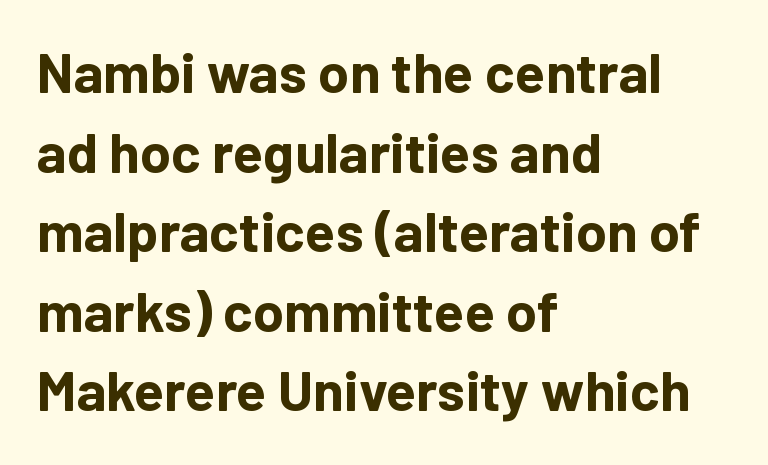
Q: Is the text bold? A: Yes.
Q: Is the text italic (slanted)? A: No, it is upright.
Q: Is the typeface a serif or a sans-serif typeface? A: Sans-serif.
Q: Is the text underlined? A: No.
Q: How is the paragraph aligned? A: Left-aligned.
Q: Is the spacing between letters normal or unusually wide? A: Normal.
Q: Is the spacing between lines tight, normal or loose? A: Normal.
Q: Width (condensed, normal, or wide)? A: Normal.
Q: Stroke contrast? A: Low.
Q: x-height? A: Medium.
Q: Monospaced? A: No.
